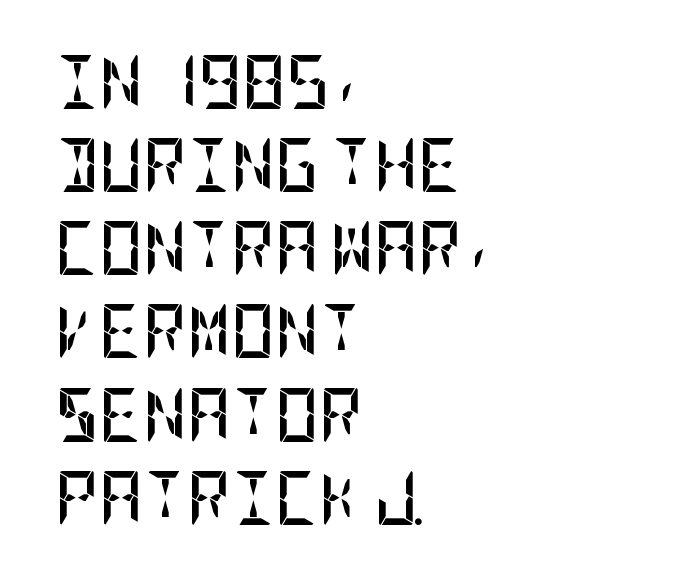
Q: Is the text bold? A: Yes.
Q: Is the text italic (slanted)? A: No, it is upright.
Q: Is the typeface a serif or a sans-serif typeface? A: Sans-serif.
Q: Is the text underlined? A: No.
Q: How is the paragraph aligned? A: Left-aligned.
Q: Is the spacing between letters normal or unusually wide? A: Normal.
Q: Is the spacing between lines tight, normal or loose? A: Normal.
Q: Width (condensed, normal, or wide)? A: Condensed.
Q: Stroke contrast? A: Low.
Q: x-height? A: Large.
